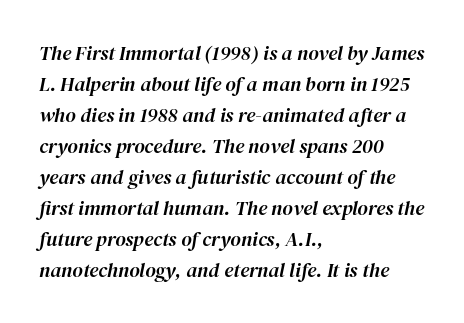
The image shows 20 px text type, italic (leaning right); set left-aligned, normal line spacing (1.55x), normal letter spacing, not underlined.
